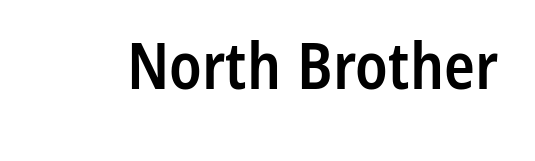
Q: Is the text bold? A: Semi-bold.
Q: Is the text italic (slanted)? A: No, it is upright.
Q: Is the typeface a serif or a sans-serif typeface? A: Sans-serif.
Q: Is the text underlined? A: No.
Q: Is the spacing between letters normal or unusually wide? A: Normal.
Q: Width (condensed, normal, or wide)? A: Condensed.
Q: Stroke contrast? A: Low.
Q: x-height? A: Medium.
Q: Monospaced? A: No.
